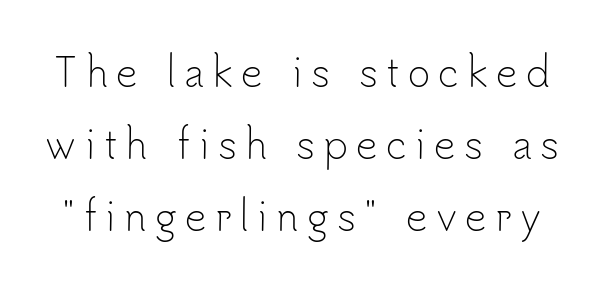
The image shows 38 px light sans-serif type, upright; set loose line spacing (1.9x), unusually wide letter spacing (+0.22 em), not underlined; low stroke contrast and a small x-height.
